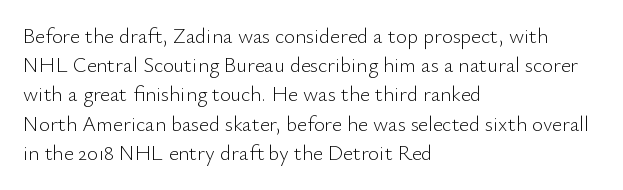
Q: Is the text bold? A: No.
Q: Is the text italic (slanted)? A: No, it is upright.
Q: Is the text underlined? A: No.
Q: How is the paragraph aligned? A: Left-aligned.
Q: Is the spacing between letters normal or unusually wide? A: Normal.
Q: Is the spacing between lines tight, normal or loose? A: Normal.
